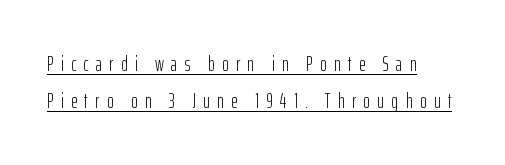
{"italic": "no", "bold": "no", "underline": "yes", "align": "left", "line_spacing_ratio": 1.74, "letter_spacing": "wide", "letter_spacing_em": 0.34, "glyph_px": 21}
